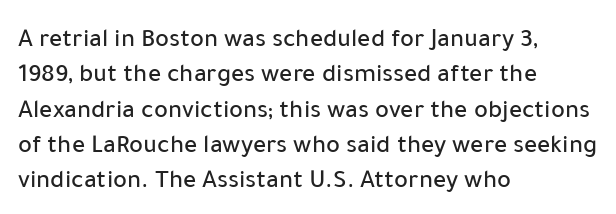
{"italic": "no", "underline": "no", "align": "left", "line_spacing": "normal", "line_spacing_ratio": 1.36, "letter_spacing": "normal", "letter_spacing_em": 0.0, "glyph_px": 26}
